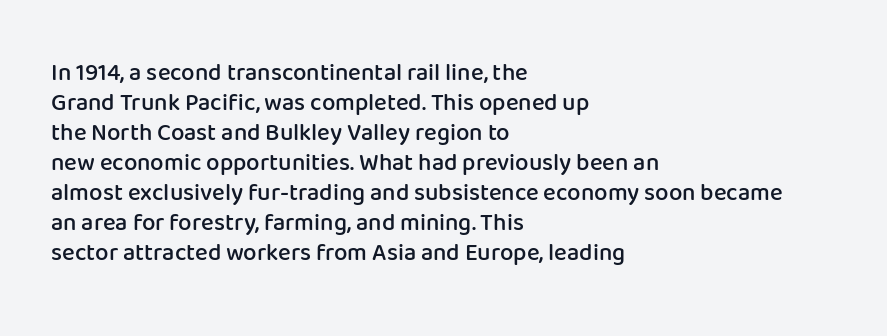
Q: Is the text bold? A: Semi-bold.
Q: Is the text italic (slanted)? A: No, it is upright.
Q: Is the text underlined? A: No.
Q: How is the paragraph aligned? A: Left-aligned.
Q: Is the spacing between letters normal or unusually wide? A: Normal.
Q: Is the spacing between lines tight, normal or loose? A: Normal.
